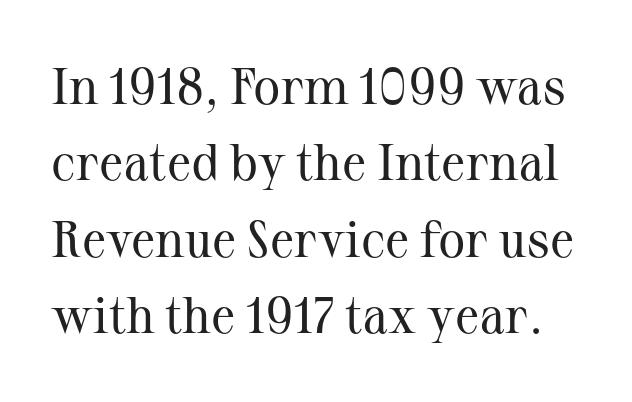
The image shows 51 px regular-weight serif type, upright; set normal line spacing (1.5x), normal letter spacing, not underlined; medium stroke contrast and a medium x-height.
